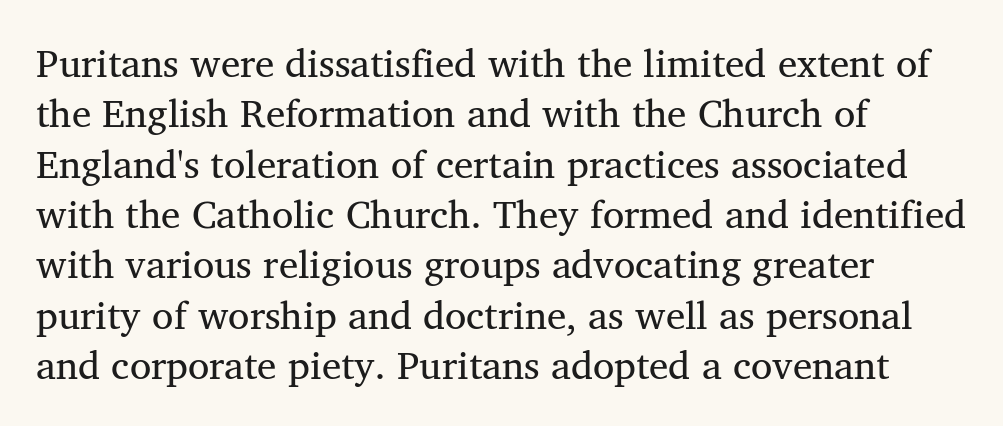
{"serif": "yes", "bold": "no", "weight": "regular", "width": "normal", "stroke_contrast": "medium", "x_height": "medium", "monospaced": "no", "underline": "no", "align": "left", "line_spacing": "normal", "line_spacing_ratio": 1.29, "letter_spacing": "normal", "letter_spacing_em": 0.0, "glyph_px": 39}
